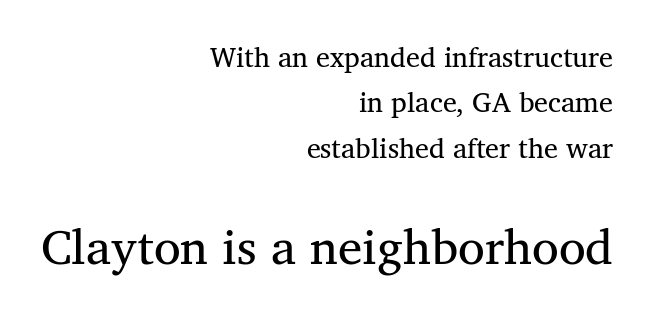
{"serif": "yes", "bold": "no", "weight": "regular", "width": "normal", "stroke_contrast": "medium", "x_height": "medium", "monospaced": "no", "underline": "no", "align": "right", "line_spacing": "normal", "line_spacing_ratio": 1.62, "letter_spacing": "normal", "letter_spacing_em": 0.0, "larger_block": "second", "size_ratio": 1.75, "glyph_px": 49}
